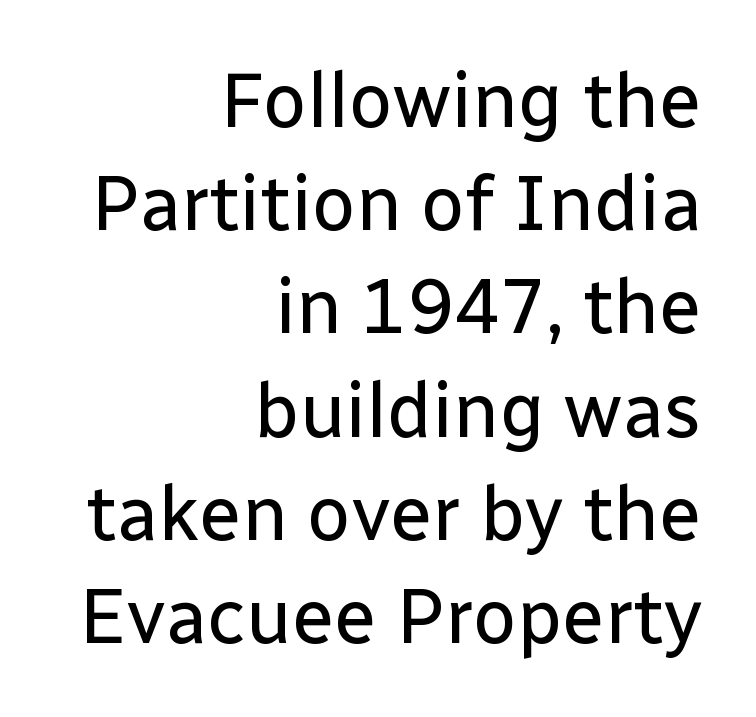
{"serif": "no", "italic": "no", "bold": "no", "weight": "regular", "width": "normal", "stroke_contrast": "low", "x_height": "medium", "monospaced": "no", "underline": "no", "align": "right", "line_spacing": "normal", "line_spacing_ratio": 1.34, "letter_spacing": "normal", "letter_spacing_em": 0.0, "glyph_px": 77}
